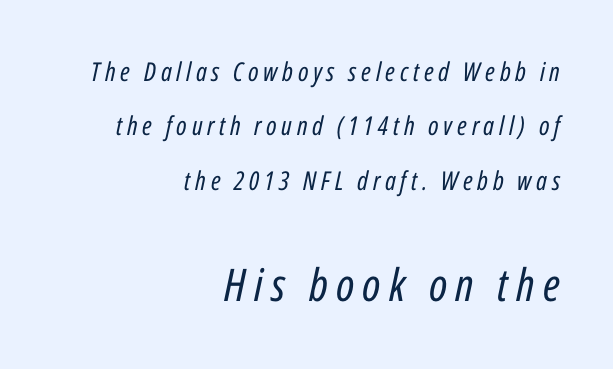
{"italic": "yes", "lean": "right", "slant_degrees": 12, "bold": "no", "weight": "regular", "width": "condensed", "stroke_contrast": "low", "x_height": "medium", "monospaced": "no", "underline": "no", "align": "right", "line_spacing": "loose", "line_spacing_ratio": 2.09, "larger_block": "second", "size_ratio": 1.73, "glyph_px": 45}
